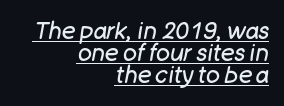
Q: Is the text bold? A: No.
Q: Is the text italic (slanted)? A: Yes, it leans right by about 11 degrees.
Q: Is the text underlined? A: Yes.
Q: How is the paragraph aligned? A: Right-aligned.
Q: Is the spacing between letters normal or unusually wide? A: Normal.
Q: Is the spacing between lines tight, normal or loose? A: Tight.
